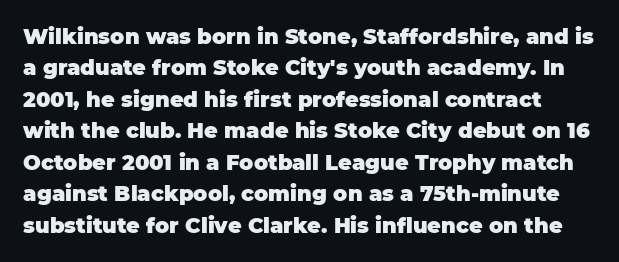
{"italic": "no", "bold": "yes", "underline": "no", "line_spacing": "normal", "line_spacing_ratio": 1.5, "letter_spacing": "normal", "letter_spacing_em": 0.0, "glyph_px": 21}
